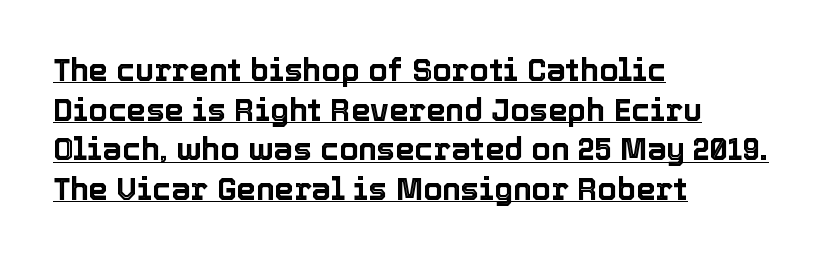
This sample carries an underscore along the baseline area. Characters remain perfectly vertical along every line. Is the block centered? No — it sits flush against the left margin. How would I describe the line gaps? Plain and ordinary. The face used here is proportionally spaced, like ordinary book or web type.
